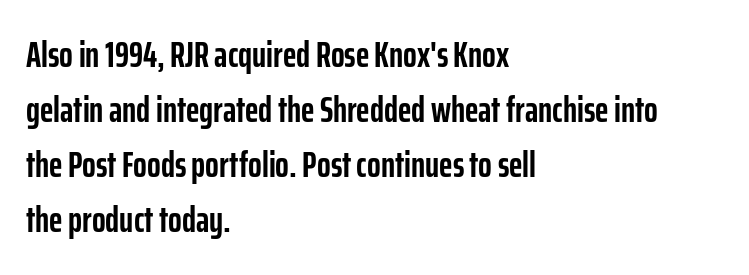
Q: Is the text bold? A: Yes.
Q: Is the text italic (slanted)? A: No, it is upright.
Q: Is the typeface a serif or a sans-serif typeface? A: Sans-serif.
Q: Is the text underlined? A: No.
Q: How is the paragraph aligned? A: Left-aligned.
Q: Is the spacing between letters normal or unusually wide? A: Normal.
Q: Is the spacing between lines tight, normal or loose? A: Normal.
Q: Width (condensed, normal, or wide)? A: Condensed.
Q: Stroke contrast? A: Low.
Q: x-height? A: Medium.
Q: Monospaced? A: No.
